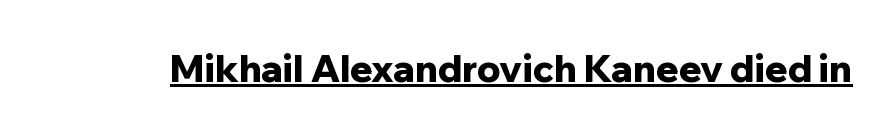
The image shows 37 px bold sans-serif type, upright; set normal letter spacing, underlined; low stroke contrast and a medium x-height.
